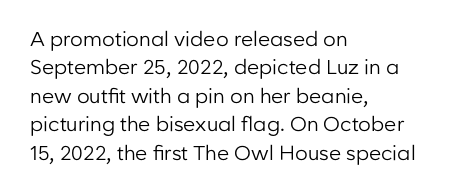
Glyph-to-glyph distance matches everyday printed text. One glance says typical: line gaps are just what's usual. A bare baseline throughout the passage. Does the lettering tilt? It doesn't — this is upright.
